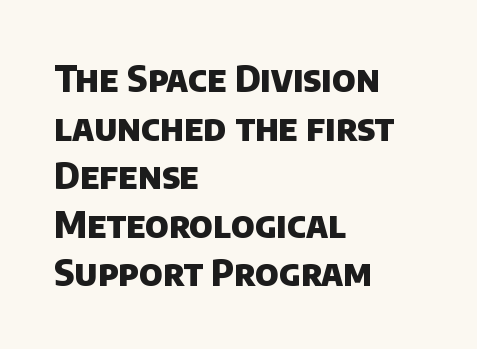
The image shows 36 px heavy sans-serif type; set left-aligned, normal line spacing (1.35x), normal letter spacing, not underlined; low stroke contrast and a large x-height.
